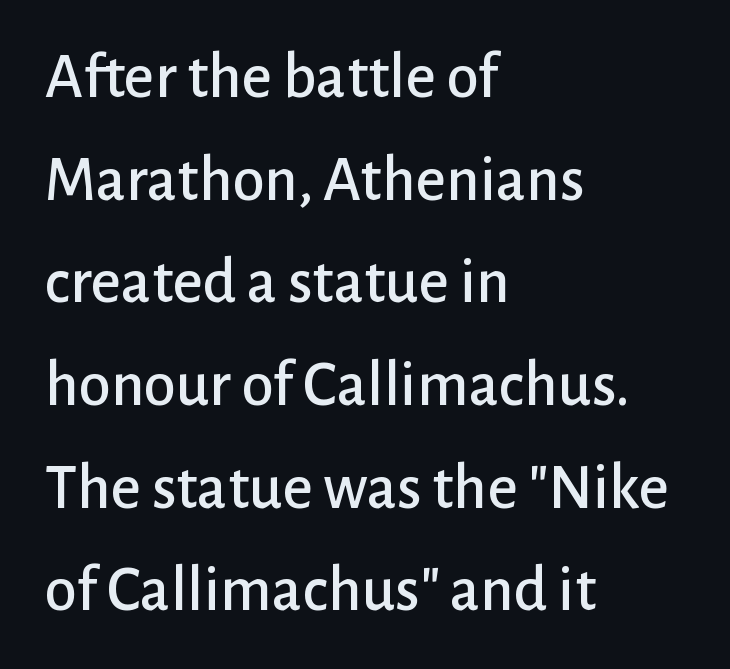
{"serif": "no", "italic": "no", "width": "normal", "stroke_contrast": "low", "x_height": "medium", "monospaced": "no", "underline": "no", "align": "left", "line_spacing": "normal", "line_spacing_ratio": 1.58, "letter_spacing": "normal", "letter_spacing_em": 0.0, "glyph_px": 65}
